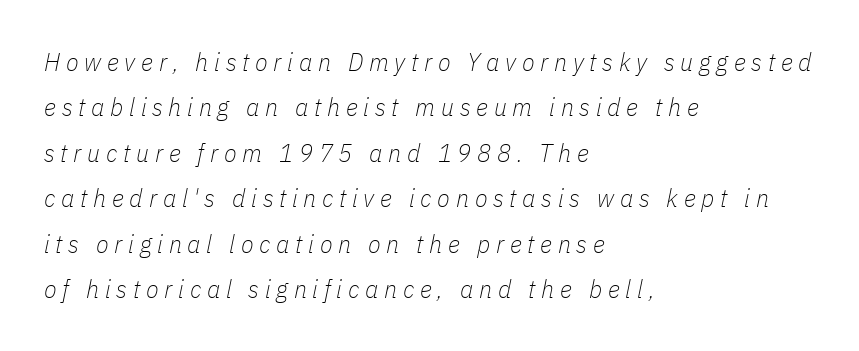
{"italic": "yes", "lean": "right", "slant_degrees": 11, "bold": "no", "underline": "no", "align": "left", "line_spacing_ratio": 1.75, "letter_spacing": "wide", "letter_spacing_em": 0.22, "glyph_px": 26}
